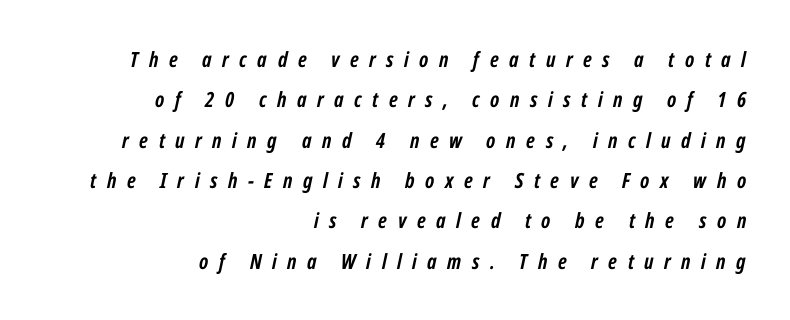
{"italic": "yes", "lean": "right", "slant_degrees": 12, "bold": "yes", "underline": "no", "align": "right", "line_spacing": "loose", "line_spacing_ratio": 1.92, "letter_spacing": "wide", "letter_spacing_em": 0.5, "glyph_px": 21}
